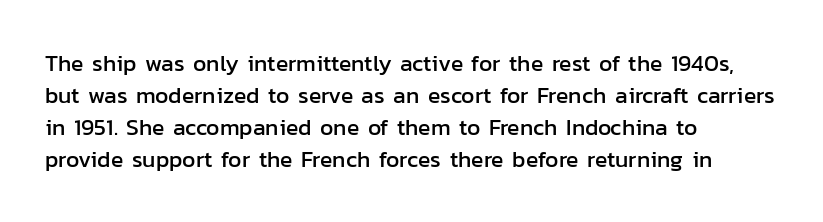
{"italic": "no", "underline": "no", "align": "left", "line_spacing": "normal", "line_spacing_ratio": 1.39, "letter_spacing": "normal", "letter_spacing_em": 0.0, "glyph_px": 23}
